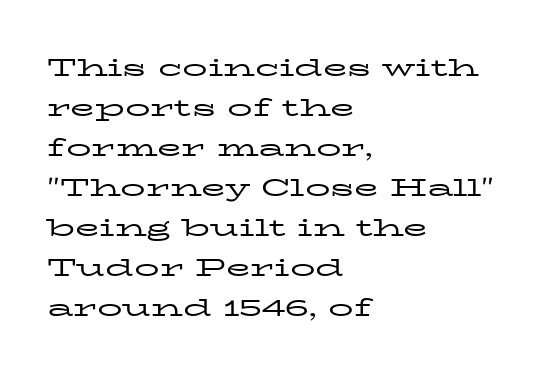
The image shows 25 px text type, upright; set left-aligned, normal line spacing (1.6x), normal letter spacing, not underlined.
